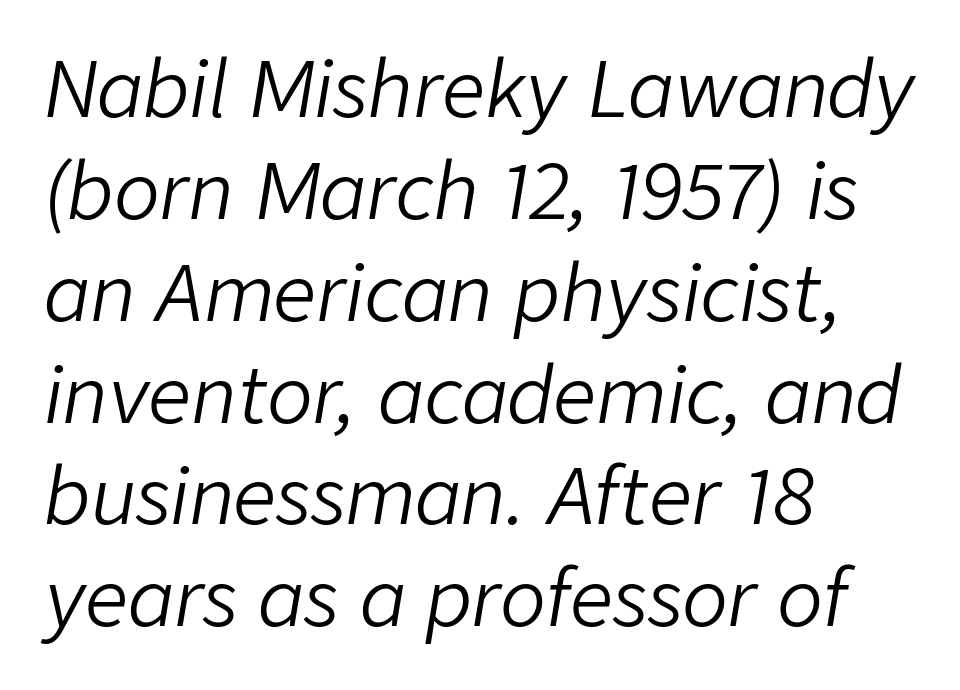
{"italic": "yes", "lean": "right", "slant_degrees": 9, "bold": "no", "weight": "light", "width": "normal", "stroke_contrast": "low", "x_height": "medium", "monospaced": "no", "underline": "no", "align": "left", "line_spacing": "normal", "line_spacing_ratio": 1.34, "letter_spacing": "normal", "letter_spacing_em": 0.0, "glyph_px": 76}
